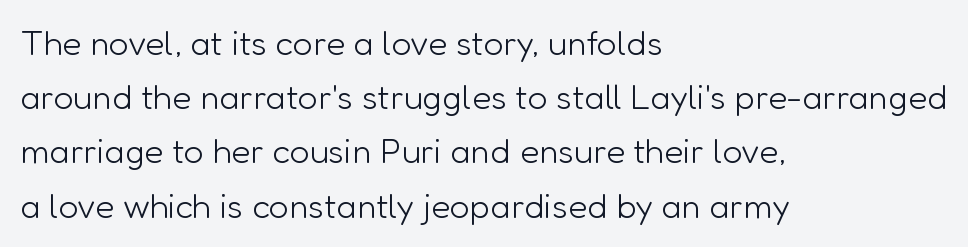
The face used here is rendered with its standard letterfit. The rows are spaced the way most documents space them. A typesetter would call this proportional, since set widths differ per character. Lines of text with bare space underneath. A quiet, ordinary-to-light weight characterises the typeface.
